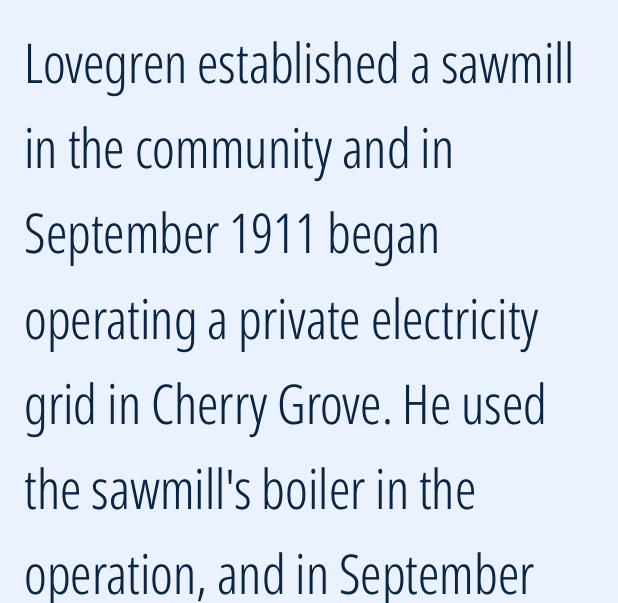
Leading matches the norm, producing a regular column. What kind of face is this? One without serifs — a sans. Notice how the passage keeps a crisp vertical edge on the left only. Varying glyph widths throughout — classic text-font behaviour. Descender tails drop into unmarked territory. The type is set solid horizontally, with unmodified tracking.
